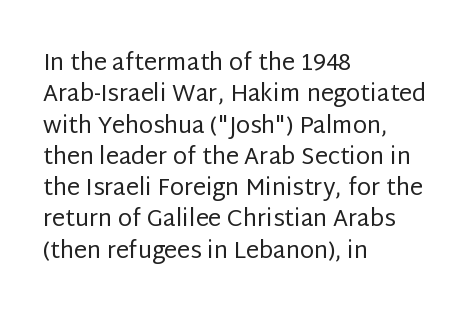
Q: Is the text bold? A: No.
Q: Is the text italic (slanted)? A: No, it is upright.
Q: Is the text underlined? A: No.
Q: How is the paragraph aligned? A: Left-aligned.
Q: Is the spacing between letters normal or unusually wide? A: Normal.
Q: Is the spacing between lines tight, normal or loose? A: Normal.
